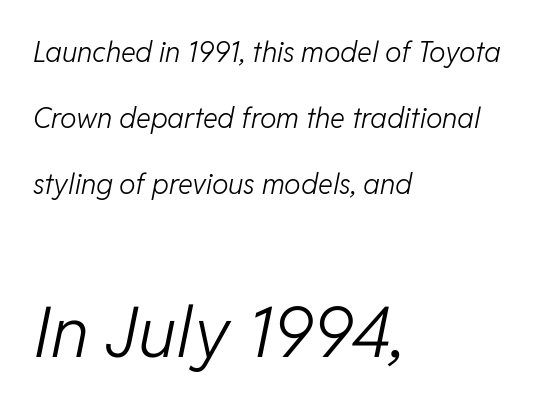
{"italic": "yes", "lean": "right", "slant_degrees": 11, "bold": "no", "weight": "light", "width": "normal", "stroke_contrast": "low", "x_height": "medium", "monospaced": "no", "underline": "no", "align": "left", "line_spacing": "loose", "line_spacing_ratio": 2.35, "letter_spacing": "normal", "letter_spacing_em": 0.0, "larger_block": "second", "size_ratio": 2.5, "glyph_px": 70}
